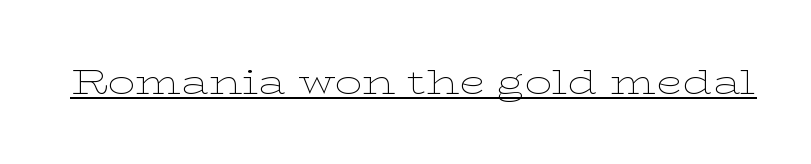
The face used here is proportionally spaced, like ordinary book or web type. On a weight scale, this lands at 450 or below. The typeface chosen for these lines features serifs. The sample's only ornament is a line tracing under the words. The specimen reads as upright at a glance. Compared with typical body copy, the letter spacing here is the same.
